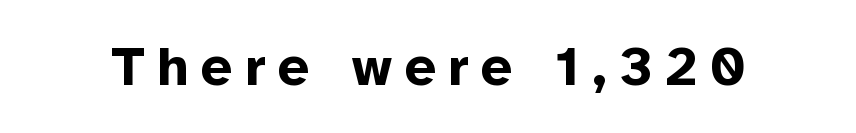
The image shows 55 px bold sans-serif type, upright; set unusually wide letter spacing (+0.23 em), not underlined; low stroke contrast and a medium x-height.
